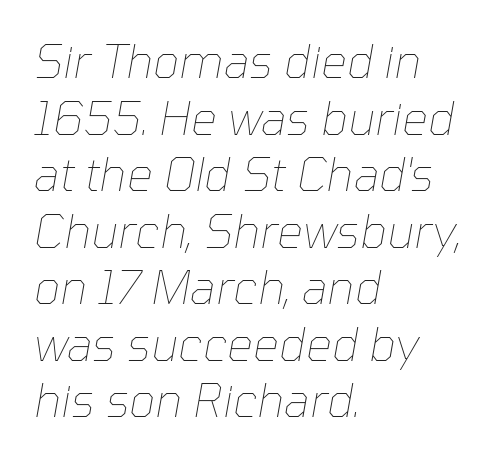
The image shows 46 px thin type, italic (leaning right); set left-aligned, line spacing 1.23x, normal letter spacing, not underlined; low stroke contrast and a medium x-height.
